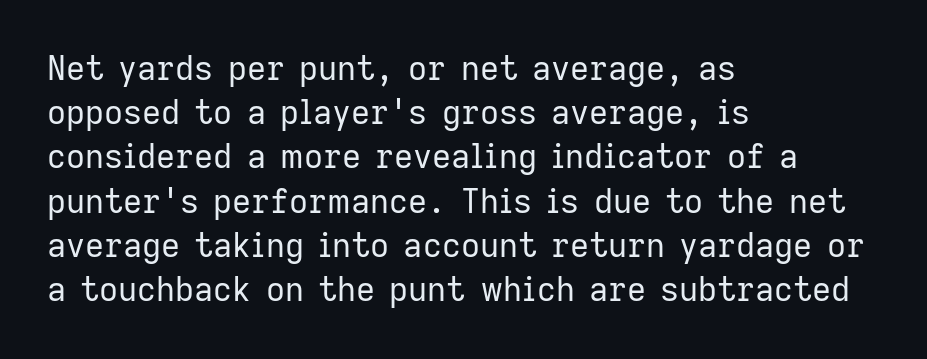
{"serif": "no", "italic": "no", "bold": "no", "weight": "regular", "width": "normal", "stroke_contrast": "low", "x_height": "medium", "monospaced": "no", "underline": "no", "align": "left", "line_spacing": "normal", "line_spacing_ratio": 1.34, "letter_spacing": "normal", "letter_spacing_em": 0.0, "glyph_px": 33}
